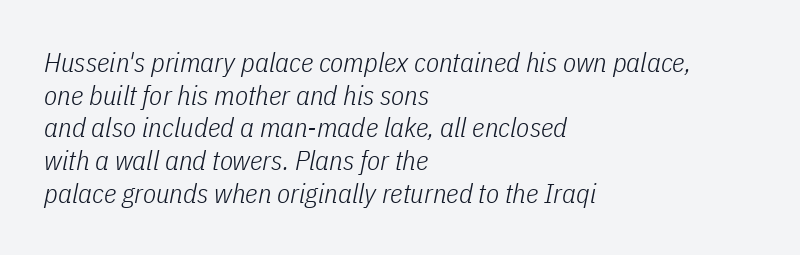
{"italic": "yes", "lean": "right", "slant_degrees": 11, "bold": "no", "underline": "no", "align": "left", "line_spacing_ratio": 1.21, "letter_spacing": "normal", "letter_spacing_em": 0.0, "glyph_px": 27}
